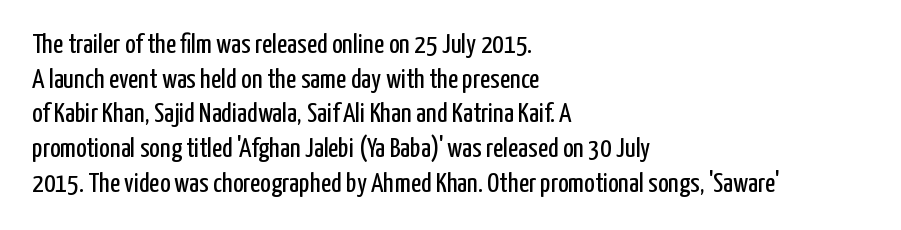
{"serif": "no", "italic": "no", "bold": "no", "weight": "regular", "width": "condensed", "stroke_contrast": "low", "x_height": "medium", "monospaced": "no", "underline": "no", "align": "left", "line_spacing_ratio": 1.24, "letter_spacing": "normal", "letter_spacing_em": 0.0, "glyph_px": 28}
